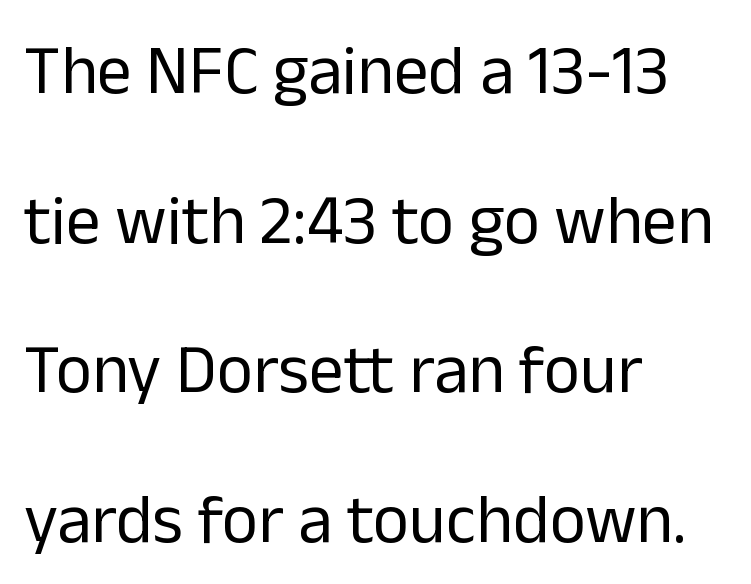
{"serif": "no", "italic": "no", "bold": "no", "weight": "regular", "width": "normal", "stroke_contrast": "low", "x_height": "medium", "monospaced": "no", "underline": "no", "align": "left", "line_spacing": "loose", "line_spacing_ratio": 2.17, "letter_spacing": "normal", "letter_spacing_em": 0.0, "glyph_px": 69}
